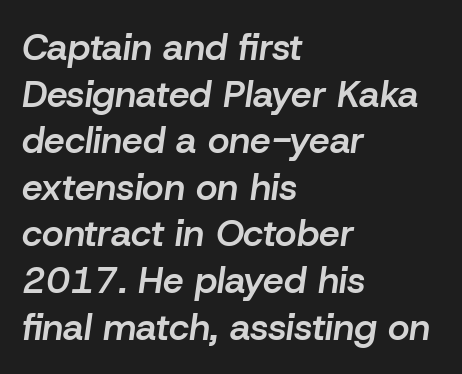
The image shows 37 px semibold type, italic (leaning right); set left-aligned, normal line spacing (1.26x), normal letter spacing, not underlined; low stroke contrast and a medium x-height.
